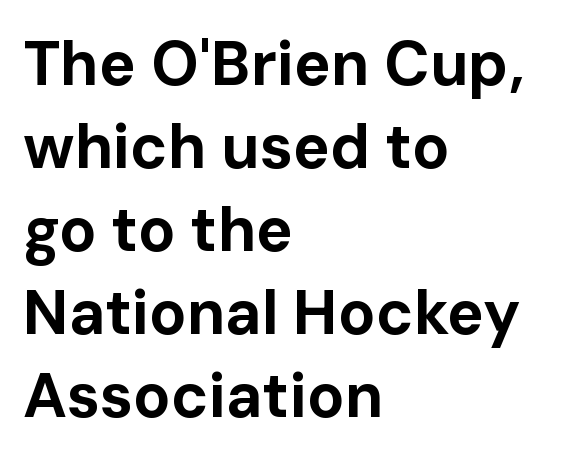
Q: Is the text bold? A: Yes.
Q: Is the text italic (slanted)? A: No, it is upright.
Q: Is the typeface a serif or a sans-serif typeface? A: Sans-serif.
Q: Is the text underlined? A: No.
Q: How is the paragraph aligned? A: Left-aligned.
Q: Is the spacing between letters normal or unusually wide? A: Normal.
Q: Is the spacing between lines tight, normal or loose? A: Normal.
Q: Width (condensed, normal, or wide)? A: Normal.
Q: Stroke contrast? A: Low.
Q: x-height? A: Medium.
Q: Monospaced? A: No.
